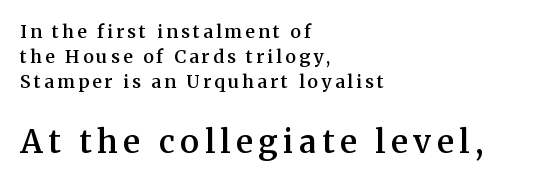
The image shows 32 px semibold serif type, upright; set left-aligned, normal line spacing (1.39x), not underlined; the second (bottom) block is 1.78x larger; medium stroke contrast and a medium x-height.
